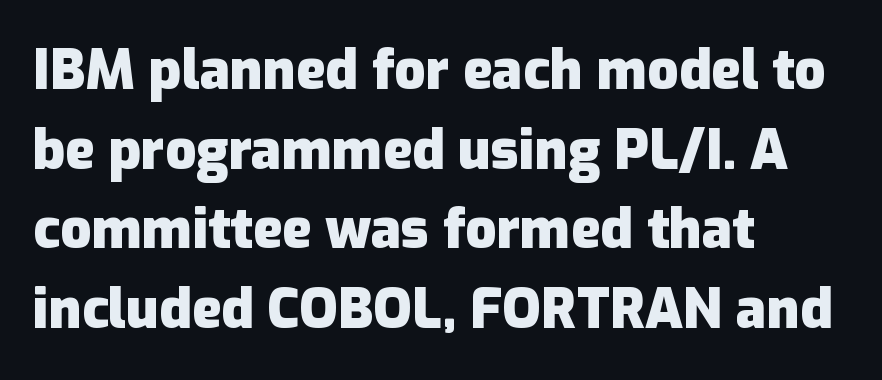
{"serif": "no", "italic": "no", "bold": "yes", "weight": "heavy", "width": "normal", "stroke_contrast": "low", "x_height": "medium", "monospaced": "no", "underline": "no", "align": "left", "line_spacing": "normal", "line_spacing_ratio": 1.45, "letter_spacing": "normal", "letter_spacing_em": 0.0, "glyph_px": 55}
